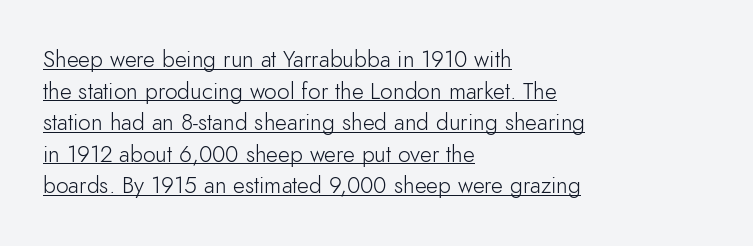
Q: Is the text bold? A: No.
Q: Is the text italic (slanted)? A: No, it is upright.
Q: Is the text underlined? A: Yes.
Q: How is the paragraph aligned? A: Left-aligned.
Q: Is the spacing between letters normal or unusually wide? A: Normal.
Q: Is the spacing between lines tight, normal or loose? A: Normal.
